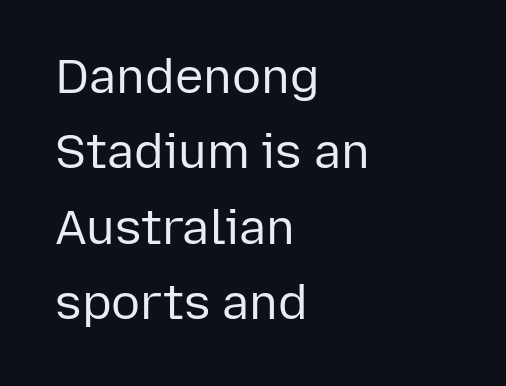
The image shows 48 px regular-weight sans-serif type, upright; set left-aligned, normal line spacing (1.57x), normal letter spacing, not underlined; low stroke contrast and a medium x-height.
